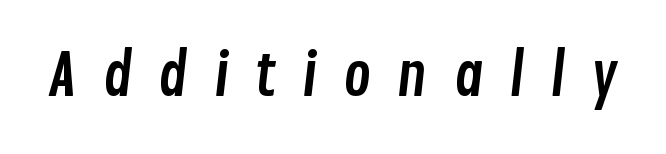
{"serif": "no", "width": "condensed", "stroke_contrast": "low", "x_height": "medium", "monospaced": "no", "underline": "no", "letter_spacing": "wide", "letter_spacing_em": 0.43, "glyph_px": 59}
